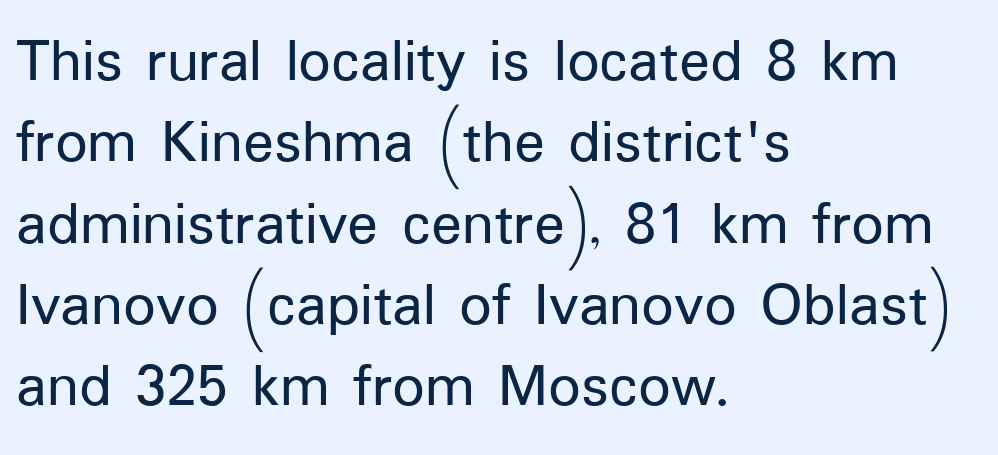
Q: Is the text italic (slanted)? A: No, it is upright.
Q: Is the typeface a serif or a sans-serif typeface? A: Sans-serif.
Q: Is the text underlined? A: No.
Q: How is the paragraph aligned? A: Left-aligned.
Q: Is the spacing between letters normal or unusually wide? A: Normal.
Q: Is the spacing between lines tight, normal or loose? A: Normal.
Q: Width (condensed, normal, or wide)? A: Normal.
Q: Stroke contrast? A: Low.
Q: x-height? A: Medium.
Q: Monospaced? A: No.
